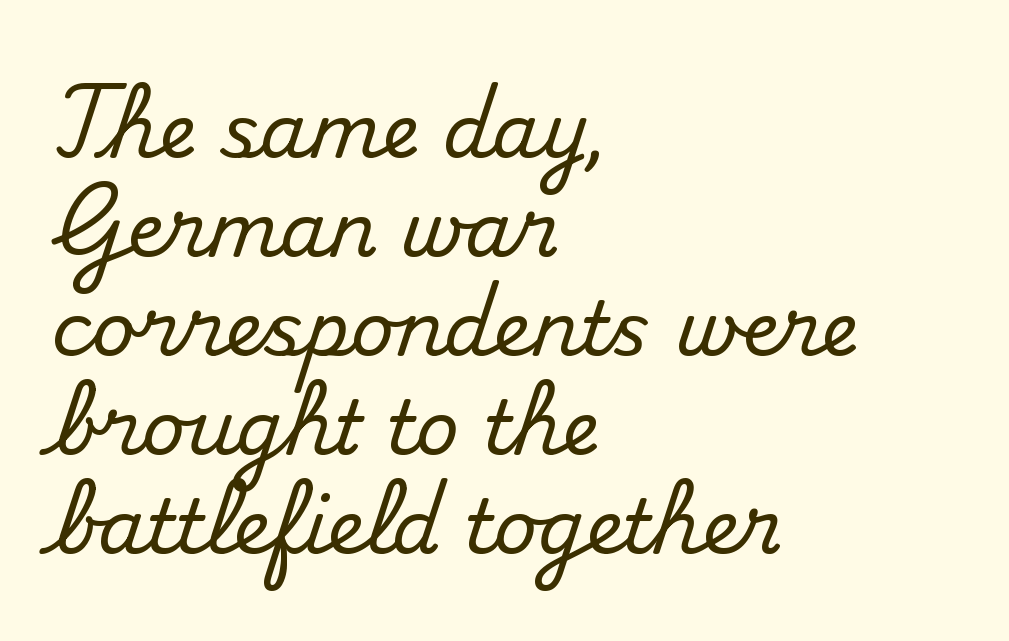
Compared with a centered layout, this one pins lines to the left instead. Note: serifs present on the glyphs. Vertical spacing — default. The strip under each line holds only bare page. The rendering keeps characters at their native spacing.
